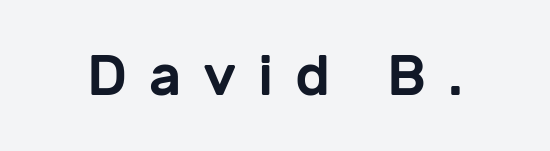
Q: Is the text italic (slanted)? A: No, it is upright.
Q: Is the typeface a serif or a sans-serif typeface? A: Sans-serif.
Q: Is the text underlined? A: No.
Q: Is the spacing between letters normal or unusually wide? A: Unusually wide.
Q: Width (condensed, normal, or wide)? A: Normal.
Q: Stroke contrast? A: Low.
Q: x-height? A: Medium.
Q: Monospaced? A: No.
